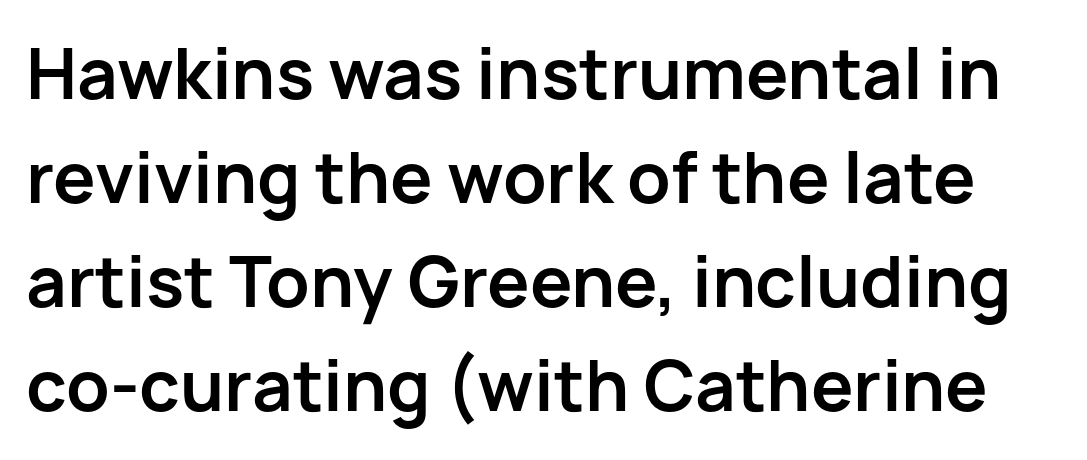
The image shows 68 px bold sans-serif type, upright; set normal line spacing (1.53x), normal letter spacing, not underlined; low stroke contrast and a medium x-height.
